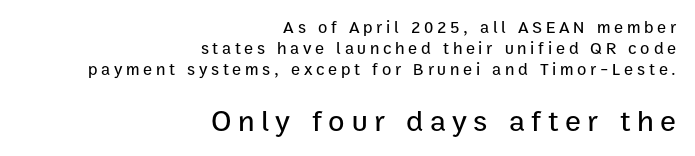
Q: Is the text italic (slanted)? A: No, it is upright.
Q: Is the typeface a serif or a sans-serif typeface? A: Sans-serif.
Q: Is the text underlined? A: No.
Q: How is the paragraph aligned? A: Right-aligned.
Q: Is the spacing between letters normal or unusually wide? A: Unusually wide.
Q: Is the spacing between lines tight, normal or loose? A: Normal.
Q: Which block of text is set in a larger size, the first (top) or the second (bottom)? A: The second (bottom) one.
Q: Width (condensed, normal, or wide)? A: Normal.
Q: Stroke contrast? A: Low.
Q: x-height? A: Medium.
Q: Monospaced? A: No.
